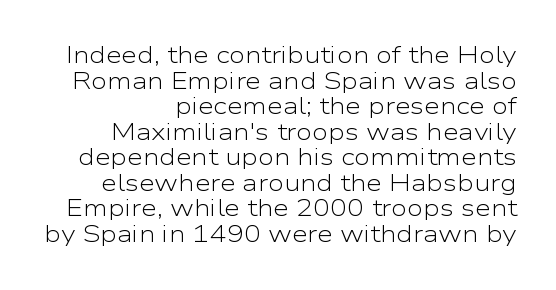
The image shows 23 px text type, upright; set right-aligned, tight line spacing (1.11x), normal letter spacing, not underlined.
